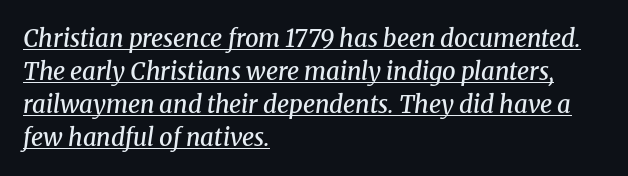
The image shows 24 px text type, italic (leaning right); set left-aligned, normal line spacing (1.37x), normal letter spacing, underlined.
